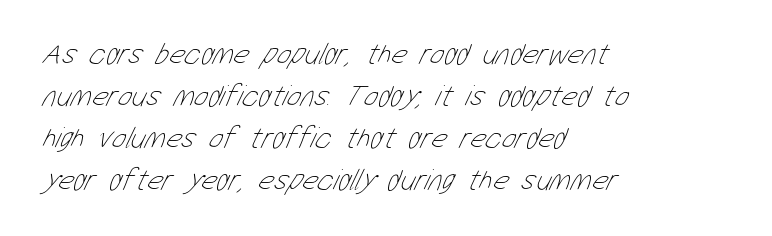
{"bold": "no", "weight": "thin", "width": "condensed", "stroke_contrast": "low", "x_height": "medium", "monospaced": "no", "underline": "no", "align": "left", "line_spacing": "normal", "line_spacing_ratio": 1.4, "letter_spacing": "normal", "letter_spacing_em": 0.0, "glyph_px": 30}
